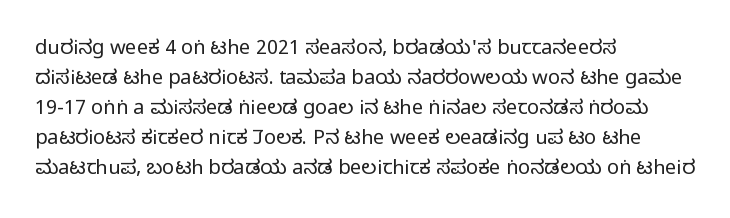
The face looks like a standard text weight, possibly lighter. A normal amount of white space separates one row of letters from the next. Line beginnings align vertically; line endings do not. The horizontal fit of the characters is conventional and even. The passage shown is not underscored anywhere.
